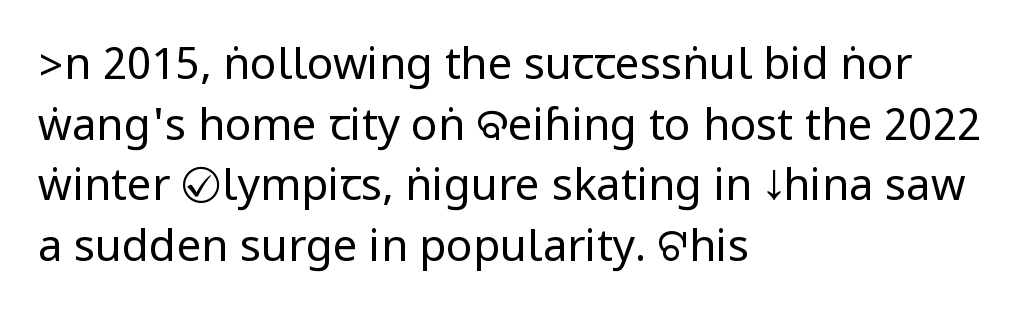
Q: Is the text bold? A: No.
Q: Is the text italic (slanted)? A: No, it is upright.
Q: Is the typeface a serif or a sans-serif typeface? A: Sans-serif.
Q: Is the text underlined? A: No.
Q: How is the paragraph aligned? A: Left-aligned.
Q: Is the spacing between letters normal or unusually wide? A: Normal.
Q: Is the spacing between lines tight, normal or loose? A: Normal.
Q: Width (condensed, normal, or wide)? A: Condensed.
Q: Stroke contrast? A: Low.
